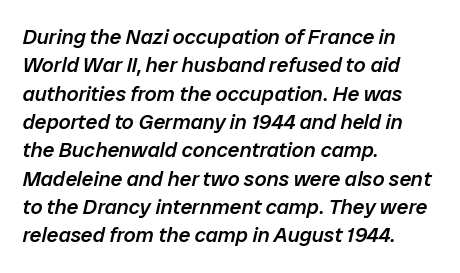
{"italic": "yes", "lean": "right", "slant_degrees": 12, "bold": "semi", "underline": "no", "align": "left", "line_spacing": "normal", "line_spacing_ratio": 1.35, "letter_spacing": "normal", "letter_spacing_em": 0.0, "glyph_px": 21}
